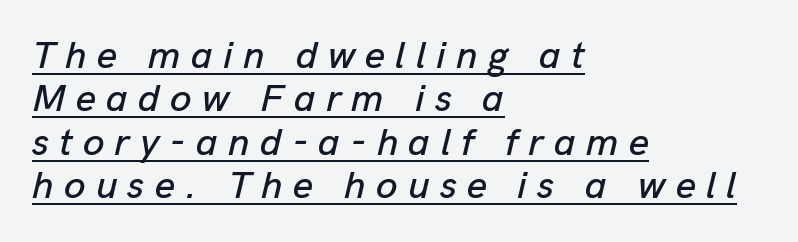
The image shows 39 px text type, italic (leaning right); set left-aligned, tight line spacing (1.11x), unusually wide letter spacing (+0.26 em), underlined; low stroke contrast and a medium x-height.
